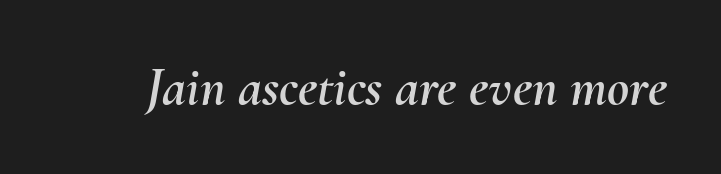
The image shows 54 px text type, italic (leaning right); set normal letter spacing, not underlined; medium stroke contrast and a small x-height.
